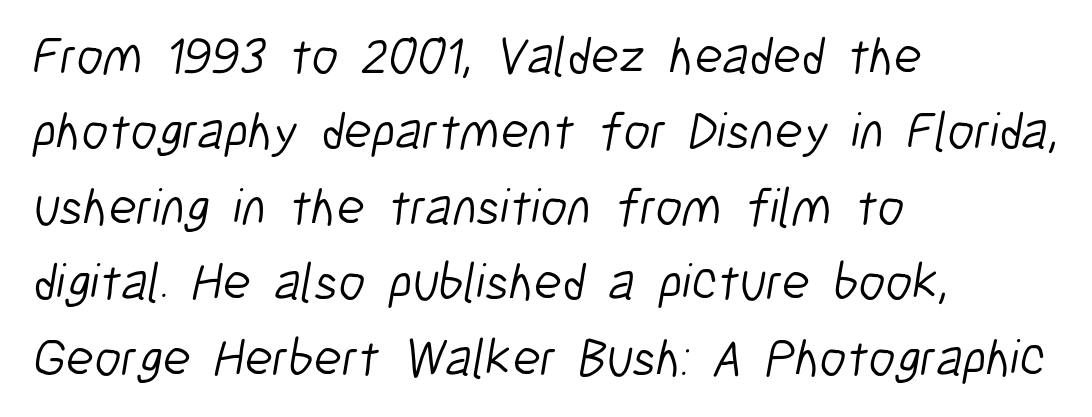
The image shows 52 px light, condensed sans-serif type; set left-aligned, normal line spacing (1.45x), normal letter spacing, not underlined; low stroke contrast and a medium x-height.
